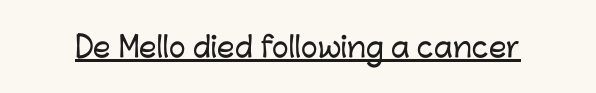
Each line of the rendering has a horizontal stroke beneath the glyphs. The letterforms sit shoulder to shoulder at normal distance. If you drew a line through each stem, it would be perfectly vertical. Nope, no serifs anywhere on these letters. This sample has the flowing, uneven cadence of proportional lettering.
